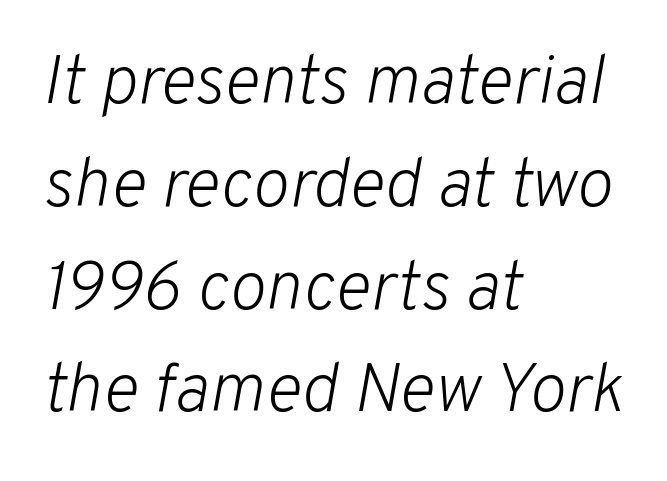
{"italic": "yes", "lean": "right", "slant_degrees": 10, "bold": "no", "weight": "light", "width": "normal", "stroke_contrast": "low", "x_height": "medium", "monospaced": "no", "underline": "no", "align": "left", "line_spacing": "normal", "line_spacing_ratio": 1.49, "letter_spacing": "normal", "letter_spacing_em": 0.0, "glyph_px": 69}
